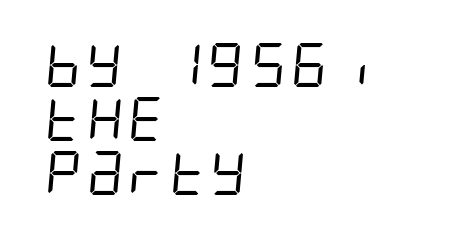
{"serif": "no", "bold": "no", "weight": "regular", "width": "condensed", "stroke_contrast": "low", "x_height": "large", "underline": "no", "align": "left", "line_spacing_ratio": 1.23, "letter_spacing": "normal", "letter_spacing_em": 0.0, "glyph_px": 44}
